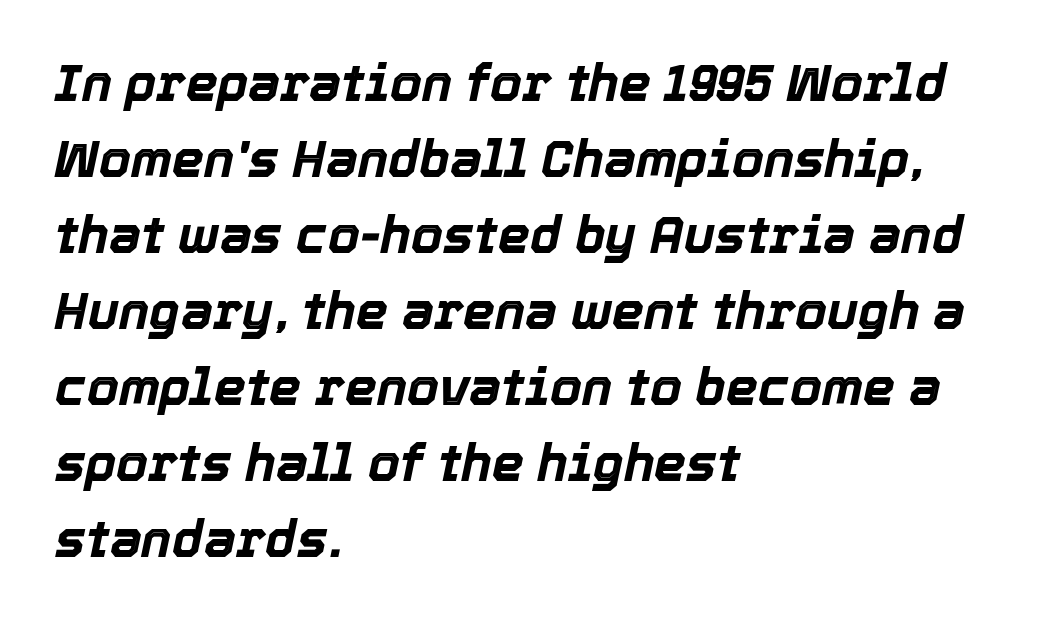
Q: Is the text bold? A: Yes.
Q: Is the text italic (slanted)? A: Yes, it leans right by about 12 degrees.
Q: Is the text underlined? A: No.
Q: How is the paragraph aligned? A: Left-aligned.
Q: Is the spacing between letters normal or unusually wide? A: Normal.
Q: Is the spacing between lines tight, normal or loose? A: Normal.
Q: Width (condensed, normal, or wide)? A: Normal.
Q: x-height? A: Medium.
Q: Monospaced? A: No.
